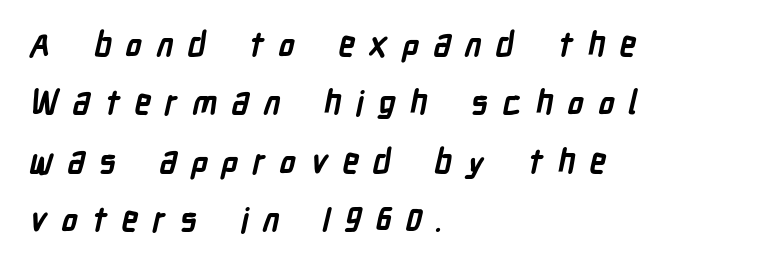
Short note: letters widely spaced. The paragraph shown leans on its left margin. Looks like regular typesetting: each glyph gets only the width it needs. Any mark beneath the type? The region is blank.
